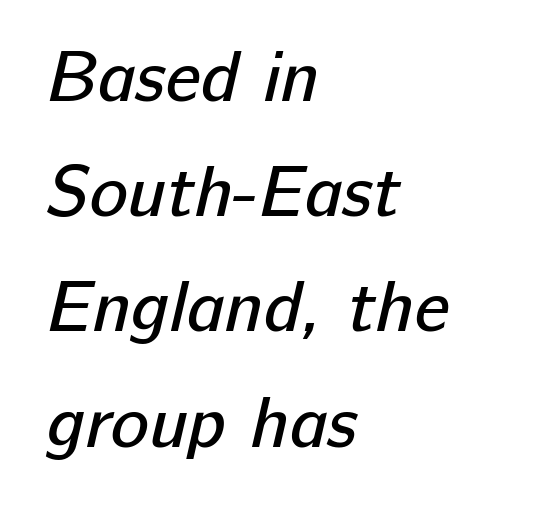
Is this a heavy cut? Hardly; it is regular or lighter. Short and long lines alike share a common starting point at left. Any mark beneath the type? The region is blank. Classification — sans serif.
